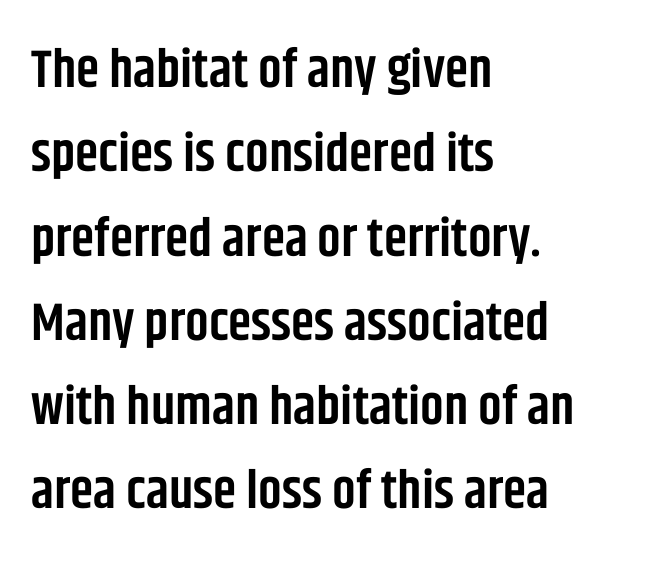
Q: Is the text bold? A: Semi-bold.
Q: Is the text italic (slanted)? A: No, it is upright.
Q: Is the typeface a serif or a sans-serif typeface? A: Sans-serif.
Q: Is the text underlined? A: No.
Q: How is the paragraph aligned? A: Left-aligned.
Q: Is the spacing between letters normal or unusually wide? A: Normal.
Q: Is the spacing between lines tight, normal or loose? A: Normal.
Q: Width (condensed, normal, or wide)? A: Condensed.
Q: Stroke contrast? A: Low.
Q: x-height? A: Large.
Q: Monospaced? A: No.
